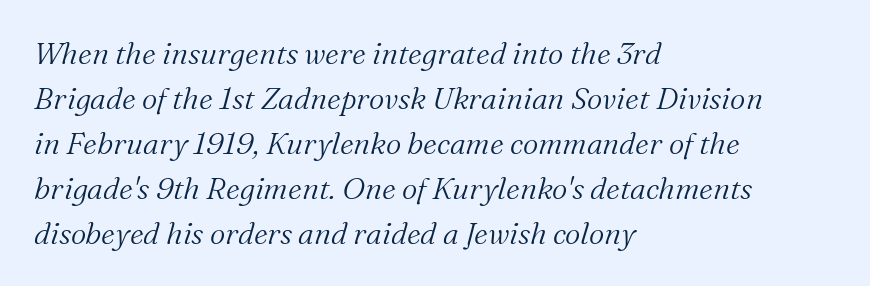
The image shows 30 px light serif type, italic (leaning right); set left-aligned, normal line spacing (1.5x), normal letter spacing, not underlined; medium stroke contrast and a medium x-height.
